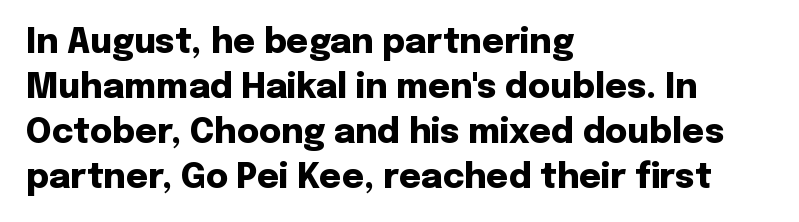
{"serif": "no", "italic": "no", "bold": "yes", "weight": "heavy", "width": "normal", "stroke_contrast": "low", "x_height": "medium", "monospaced": "no", "underline": "no", "align": "left", "line_spacing": "normal", "line_spacing_ratio": 1.32, "letter_spacing": "normal", "letter_spacing_em": 0.0, "glyph_px": 34}
